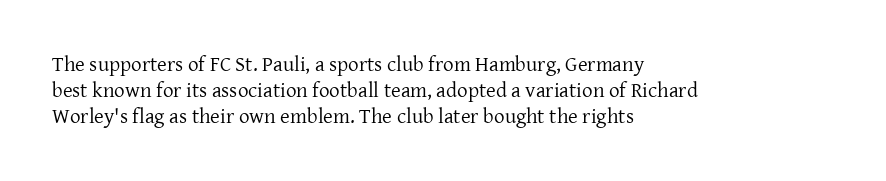
{"italic": "no", "bold": "no", "underline": "no", "align": "left", "line_spacing_ratio": 1.23, "letter_spacing": "normal", "letter_spacing_em": 0.0, "glyph_px": 21}
